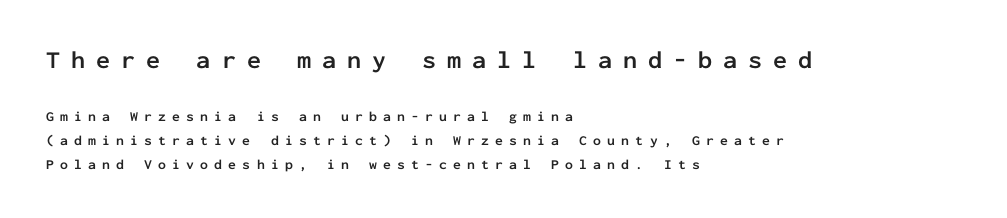
The image shows 25 px bold type, upright; set left-aligned, normal line spacing (1.69x), unusually wide letter spacing (+0.44 em), not underlined; the first (top) block is 1.79x larger.
